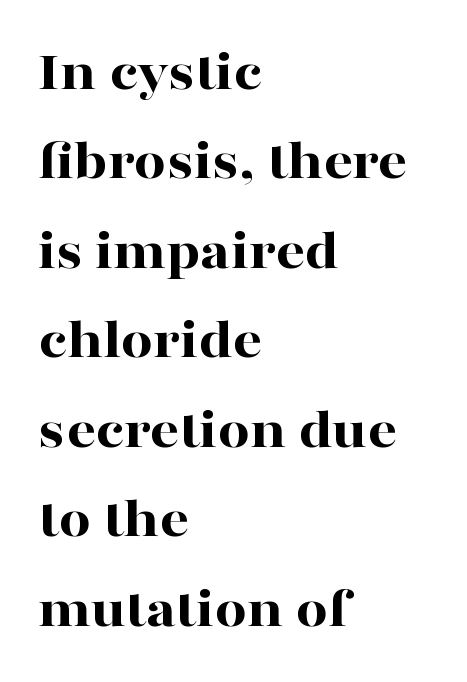
{"serif": "yes", "italic": "no", "bold": "yes", "weight": "bold", "width": "wide", "stroke_contrast": "high", "x_height": "medium", "monospaced": "no", "underline": "no", "align": "left", "line_spacing": "normal", "line_spacing_ratio": 1.57, "letter_spacing": "normal", "letter_spacing_em": 0.0, "glyph_px": 57}
